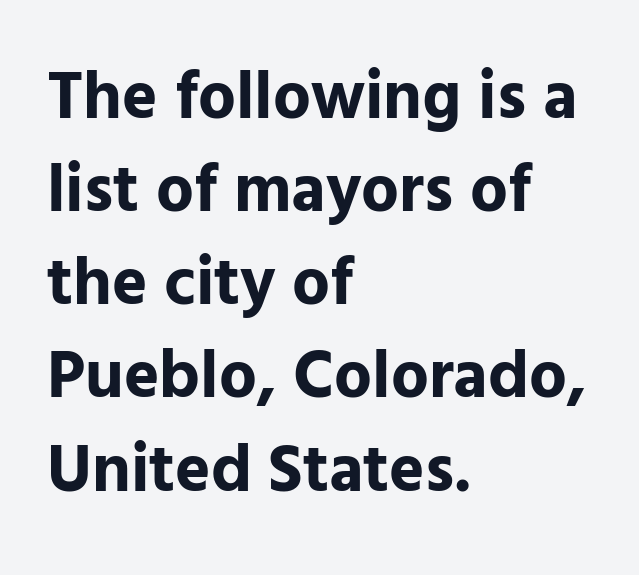
The image shows 67 px bold sans-serif type, upright; set left-aligned, normal line spacing (1.39x), normal letter spacing, not underlined; low stroke contrast and a medium x-height.
